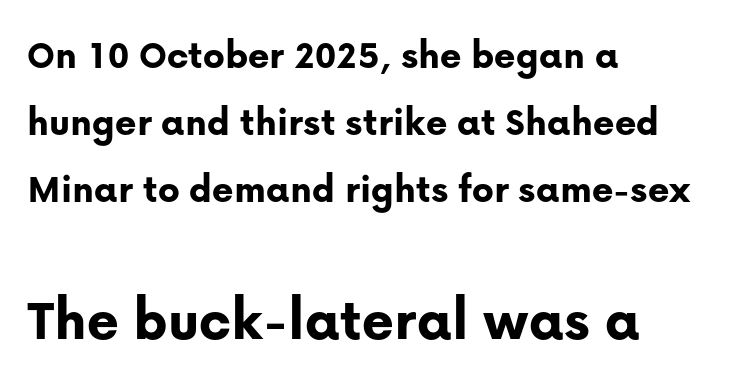
{"serif": "no", "italic": "no", "bold": "yes", "weight": "bold", "width": "normal", "stroke_contrast": "low", "x_height": "medium", "monospaced": "no", "underline": "no", "align": "left", "line_spacing": "normal", "line_spacing_ratio": 1.64, "letter_spacing": "normal", "letter_spacing_em": 0.0, "larger_block": "second", "size_ratio": 1.49, "glyph_px": 61}
